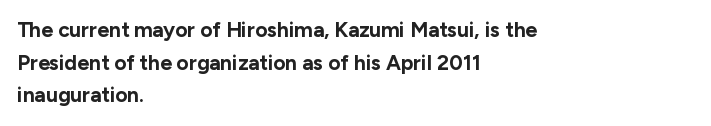
Q: Is the text bold? A: Yes.
Q: Is the text italic (slanted)? A: No, it is upright.
Q: Is the text underlined? A: No.
Q: How is the paragraph aligned? A: Left-aligned.
Q: Is the spacing between letters normal or unusually wide? A: Normal.
Q: Is the spacing between lines tight, normal or loose? A: Normal.
